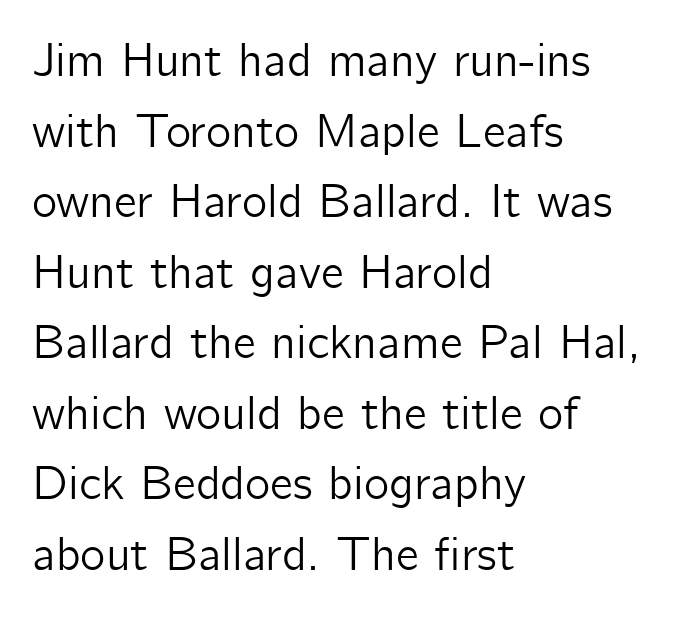
The image shows 48 px sans-serif type, upright; set left-aligned, normal line spacing (1.47x), normal letter spacing, not underlined; low stroke contrast and a medium x-height.
